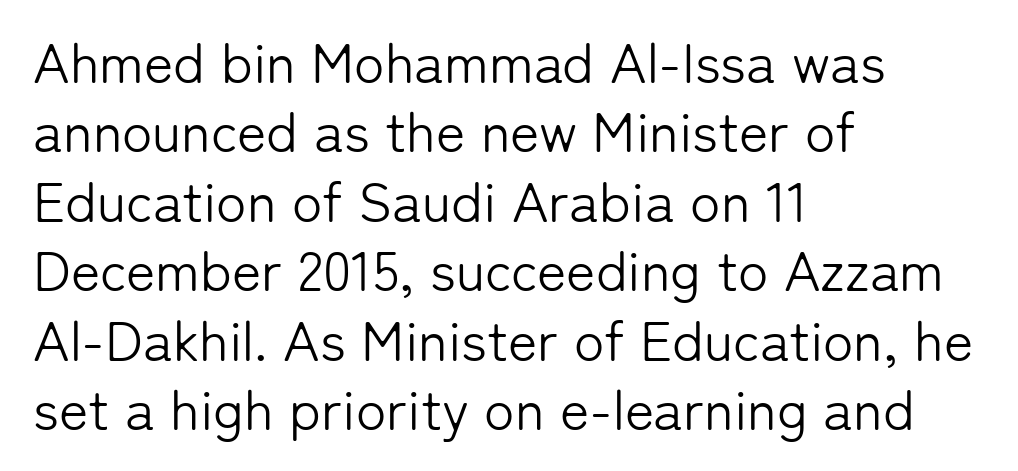
{"serif": "no", "italic": "no", "bold": "no", "weight": "light", "width": "normal", "stroke_contrast": "low", "x_height": "medium", "monospaced": "no", "underline": "no", "align": "left", "line_spacing_ratio": 1.24, "letter_spacing": "normal", "letter_spacing_em": 0.0, "glyph_px": 56}
